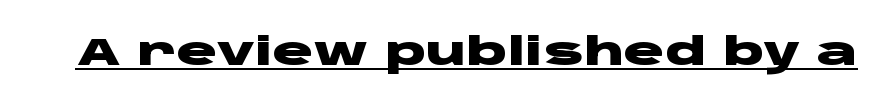
{"serif": "no", "italic": "no", "bold": "yes", "weight": "heavy", "width": "wide", "stroke_contrast": "low", "x_height": "large", "monospaced": "no", "underline": "yes", "letter_spacing": "normal", "letter_spacing_em": 0.0, "glyph_px": 38}
